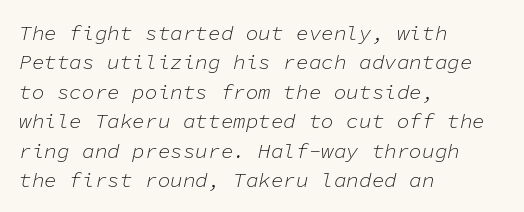
{"italic": "yes", "lean": "right", "slant_degrees": 11, "bold": "no", "underline": "no", "align": "left", "line_spacing": "normal", "line_spacing_ratio": 1.4, "letter_spacing": "normal", "letter_spacing_em": 0.0, "glyph_px": 21}
